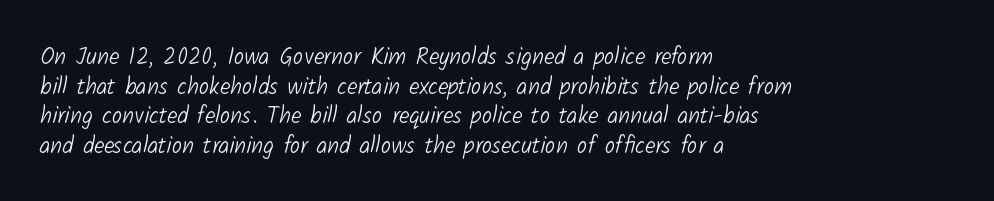
The image shows 23 px text type; set left-aligned, normal line spacing (1.29x), normal letter spacing, not underlined.
